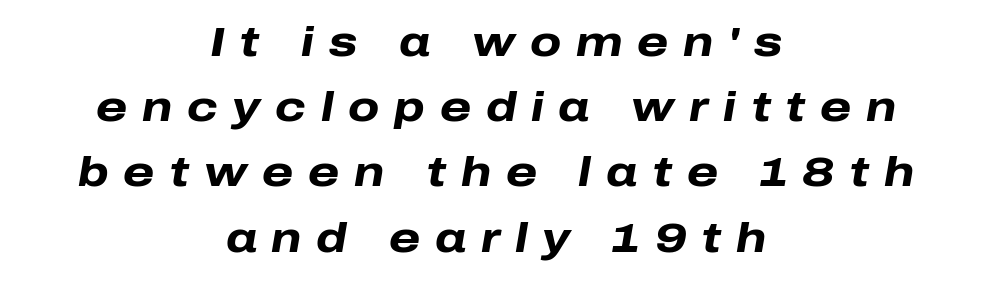
Typesetter's note: full bold, strokes at maximum text heaviness. Clear beneath every line of the passage. In terms of letterspacing, this is a distinctly airy, spread setting. Proportional: the letters do not fall into vertical columns. A typesetter would call this leading conventional body-copy spacing.
